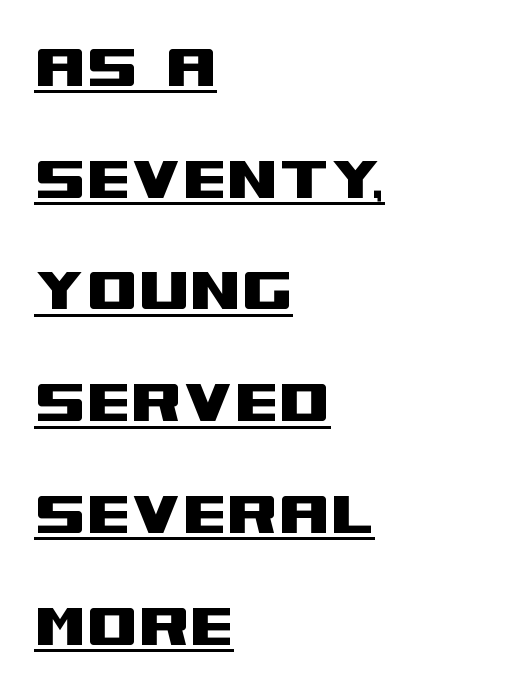
Are there feet on the stems? There aren't — it's a sans. Proportional: the letters do not fall into vertical columns. A student would call this left alignment; a typographer would say flush left, rag right. This sample uses an upright cut, with every glyph sitting square on the baseline.
